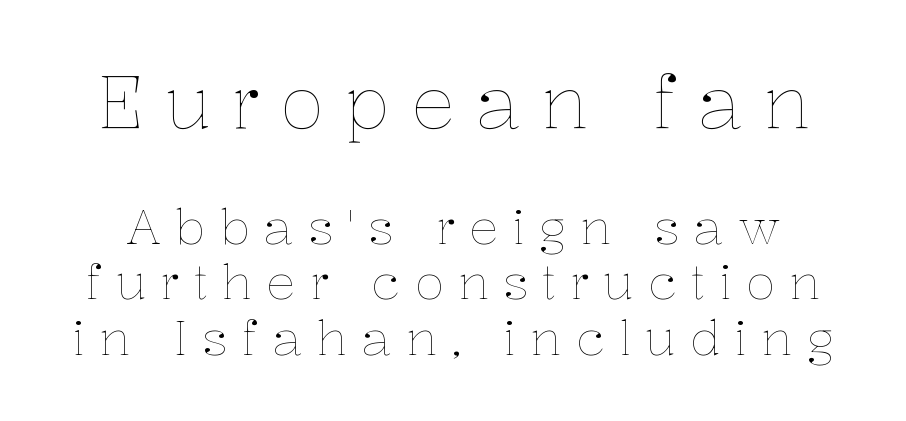
{"italic": "no", "bold": "no", "weight": "thin", "width": "normal", "stroke_contrast": "low", "x_height": "medium", "monospaced": "no", "underline": "no", "line_spacing": "tight", "line_spacing_ratio": 1.13, "letter_spacing": "wide", "letter_spacing_em": 0.28, "larger_block": "first", "size_ratio": 1.49, "glyph_px": 73}
